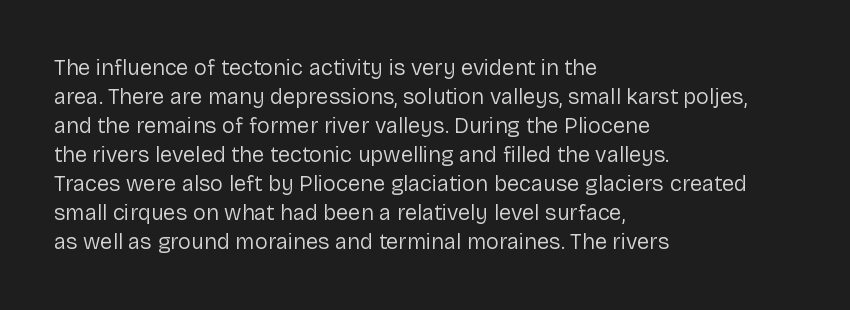
The image shows 22 px text type, upright; set left-aligned, normal line spacing (1.32x), normal letter spacing, not underlined.
